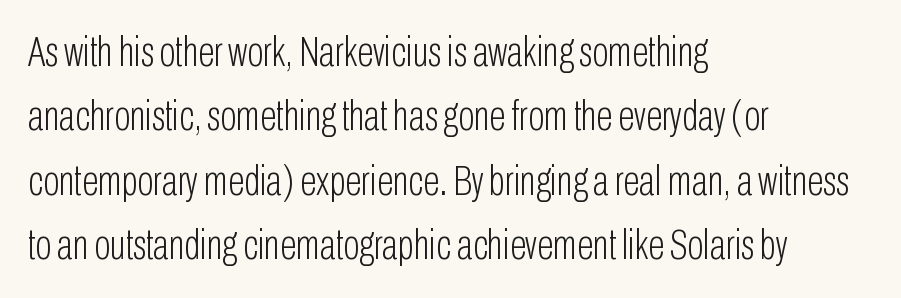
The image shows 43 px light, condensed sans-serif type, upright; set left-aligned, normal line spacing (1.5x), normal letter spacing, not underlined; low stroke contrast and a medium x-height.
